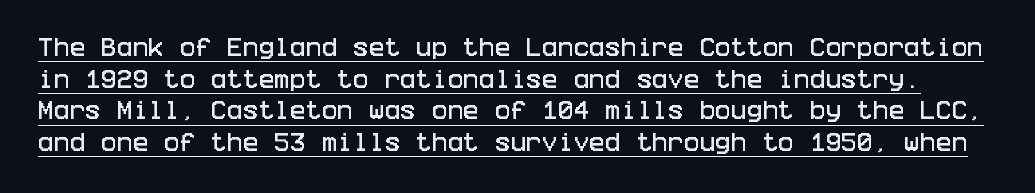
{"italic": "no", "underline": "yes", "line_spacing": "normal", "line_spacing_ratio": 1.51, "letter_spacing": "normal", "letter_spacing_em": 0.0, "glyph_px": 21}
